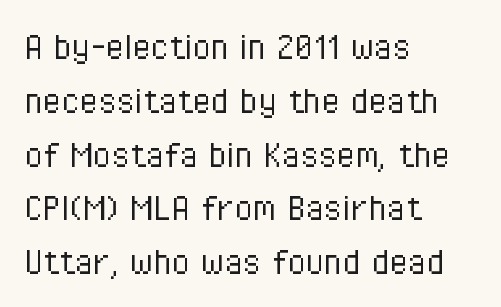
Q: Is the text bold? A: No.
Q: Is the text italic (slanted)? A: No, it is upright.
Q: Is the typeface a serif or a sans-serif typeface? A: Sans-serif.
Q: Is the text underlined? A: No.
Q: How is the paragraph aligned? A: Left-aligned.
Q: Is the spacing between letters normal or unusually wide? A: Normal.
Q: Is the spacing between lines tight, normal or loose? A: Normal.
Q: Width (condensed, normal, or wide)? A: Condensed.
Q: Stroke contrast? A: Low.
Q: x-height? A: Medium.
Q: Monospaced? A: No.
